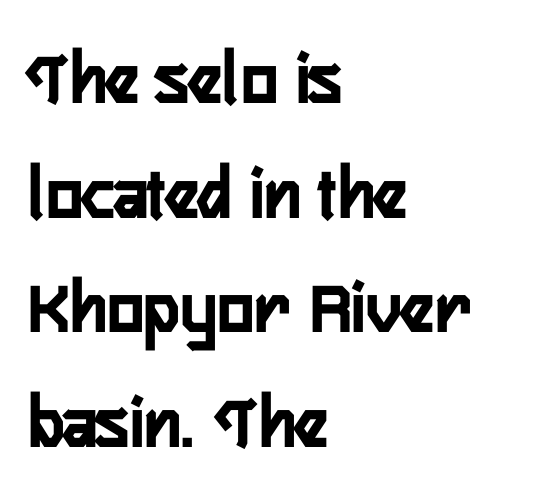
The letters advance in unequal steps, a hallmark of proportional type. The tracking reads as untouched default to a designer's eye. Teacher's note: observe the even left margin — that is flush-left alignment. No word sits above an underline.
